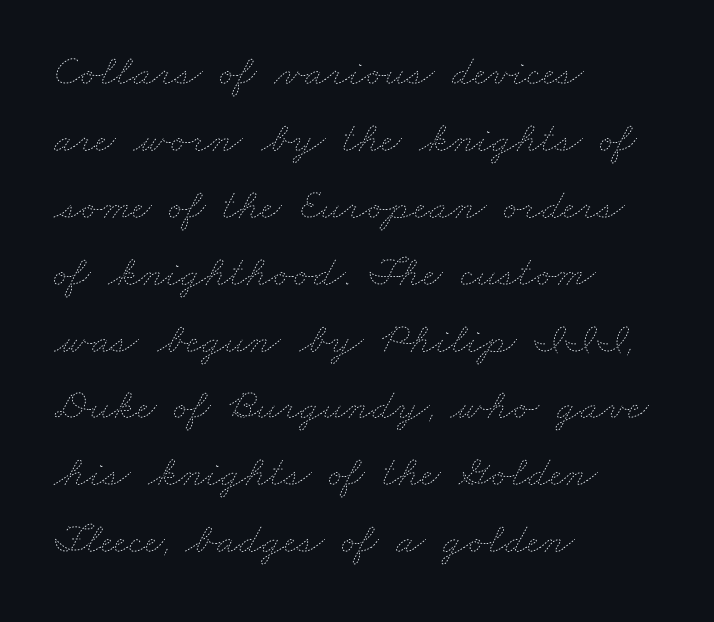
Leading matches the norm, producing a regular column. Each line starts at the same left margin while the right side varies. Spacing verdict: proportional, widths tailored to each character. In terms of letterspacing, this is plain default setting.
